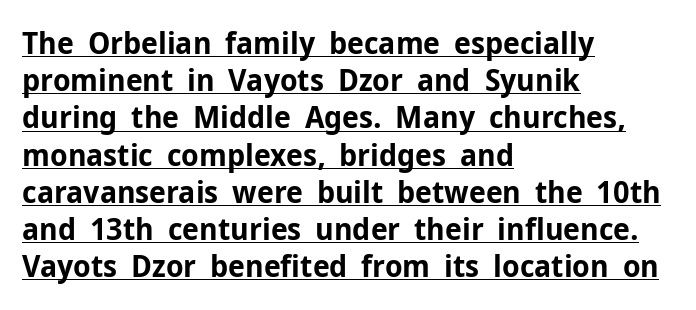
You can tell it's not italic because the verticals are truly vertical. All the whitespace from short lines collects on the right. Like a heading marked for emphasis, these lines bear an underscore. A typesetter would call this proportional, since set widths differ per character.
